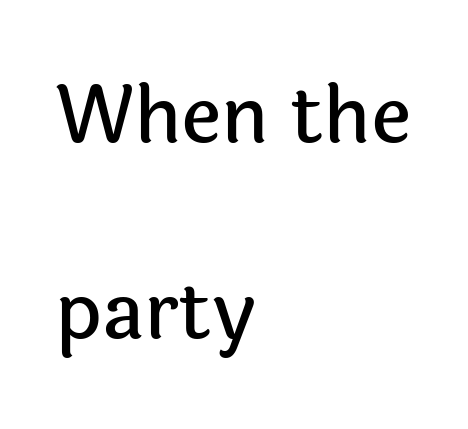
Do the letters lean? They stand straight. The rendering anchors every line to the left-hand side. The rendering shows plain stroke endings on the letterforms — a sans-serif design. The passage shown has conventional tracking throughout.
